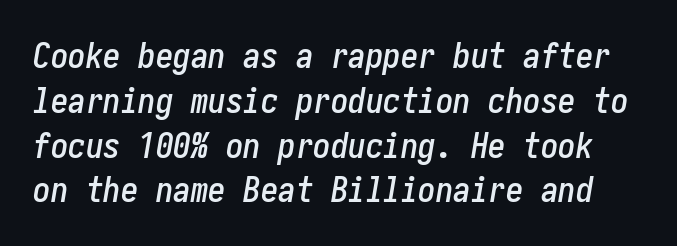
The image shows 35 px condensed type, italic (leaning right); set normal line spacing (1.28x), normal letter spacing, not underlined; low stroke contrast and a medium x-height.
